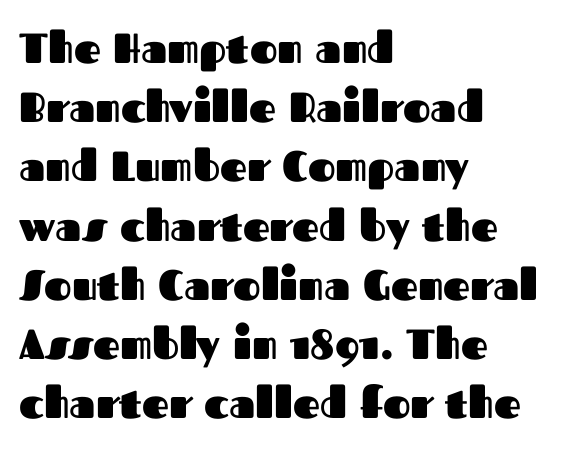
The area under the type is left untouched. Think of a printed novel: that variable character pitch is what you see here. These lines stack with their left ends in a neat column. Ascenders rise straight up at ninety degrees.
